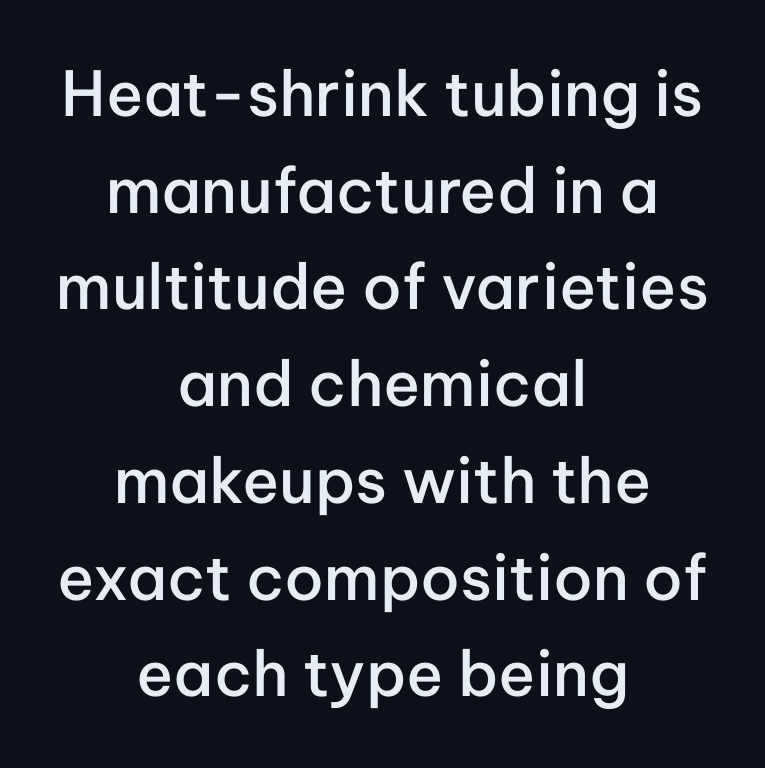
Q: Is the text bold? A: Semi-bold.
Q: Is the text italic (slanted)? A: No, it is upright.
Q: Is the typeface a serif or a sans-serif typeface? A: Sans-serif.
Q: Is the text underlined? A: No.
Q: How is the paragraph aligned? A: Centered.
Q: Is the spacing between letters normal or unusually wide? A: Normal.
Q: Is the spacing between lines tight, normal or loose? A: Normal.
Q: Width (condensed, normal, or wide)? A: Normal.
Q: Stroke contrast? A: Low.
Q: x-height? A: Medium.
Q: Monospaced? A: No.
